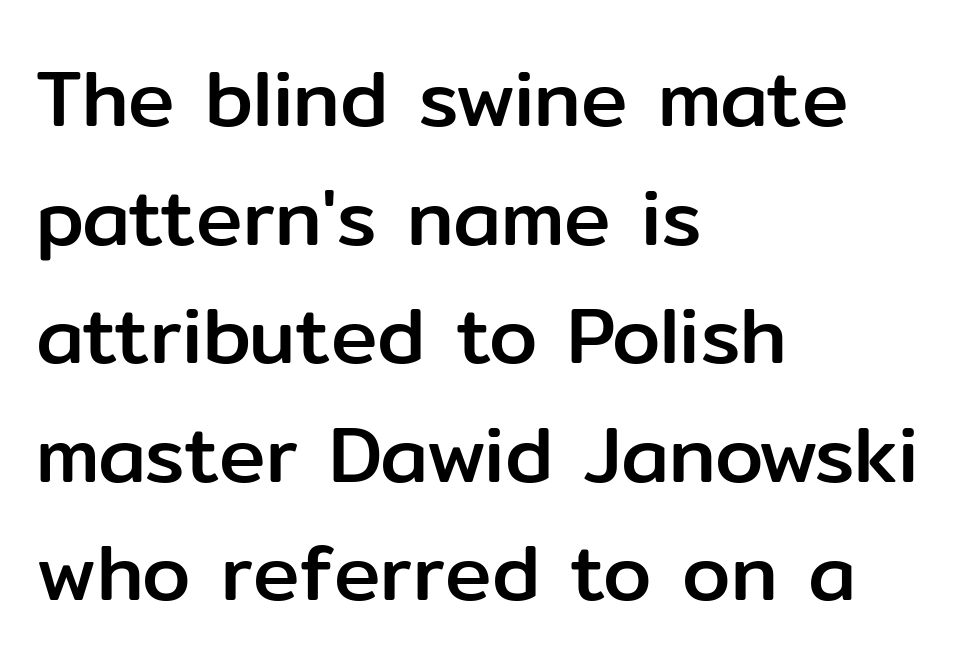
The image shows 78 px sans-serif type, upright; set left-aligned, normal line spacing (1.52x), normal letter spacing, not underlined; low stroke contrast and a medium x-height.
